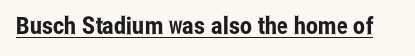
Default kerning and tracking; the words read as compact shapes. Notice how the stems are strictly vertical — no italics here. The glyphs are accompanied by a horizontal stroke just below them.
